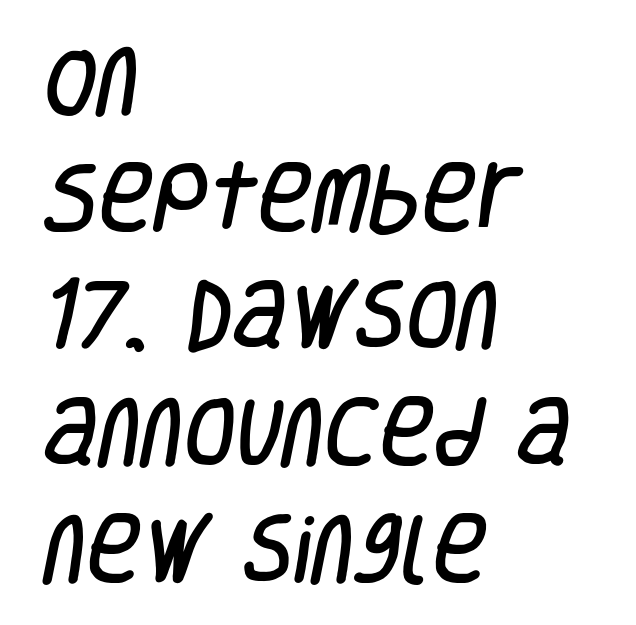
{"serif": "no", "width": "condensed", "stroke_contrast": "low", "x_height": "large", "monospaced": "no", "underline": "no", "align": "left", "line_spacing": "normal", "line_spacing_ratio": 1.56, "letter_spacing": "normal", "letter_spacing_em": 0.0, "glyph_px": 75}
